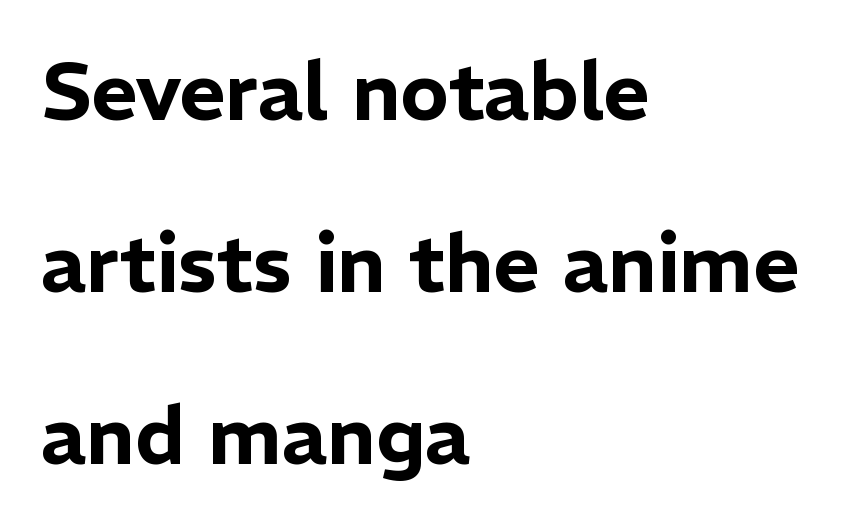
{"serif": "no", "italic": "no", "width": "normal", "stroke_contrast": "low", "x_height": "medium", "monospaced": "no", "underline": "no", "align": "left", "line_spacing": "loose", "line_spacing_ratio": 2.15, "letter_spacing": "normal", "letter_spacing_em": 0.0, "glyph_px": 80}
